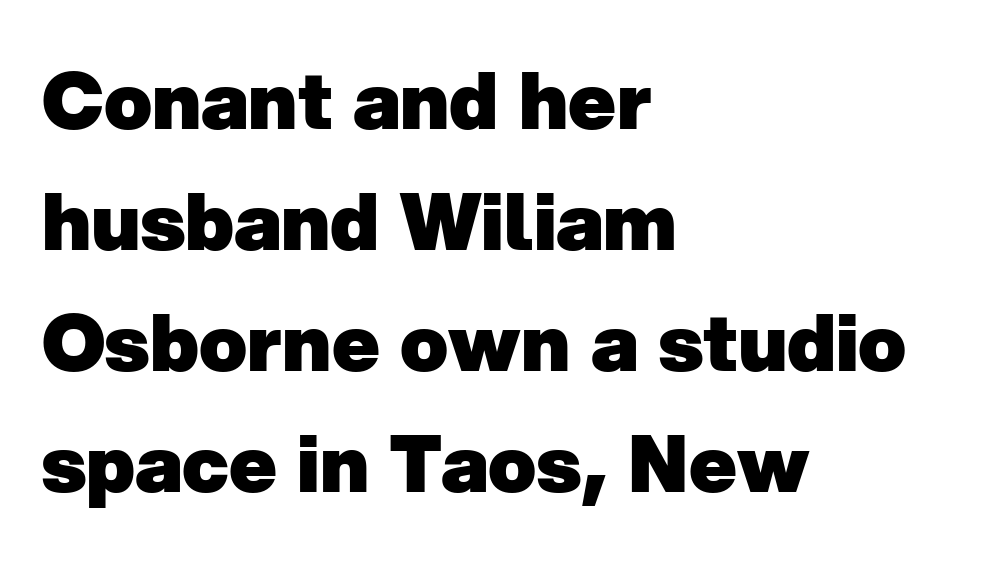
The image shows 79 px heavy sans-serif type; set left-aligned, normal line spacing (1.53x), normal letter spacing, not underlined; low stroke contrast and a medium x-height.
